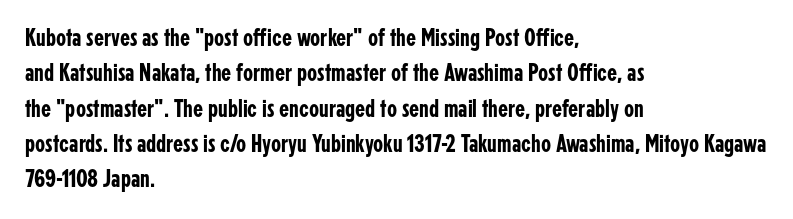
{"italic": "no", "underline": "no", "align": "left", "line_spacing": "normal", "line_spacing_ratio": 1.36, "letter_spacing": "normal", "letter_spacing_em": 0.0, "glyph_px": 26}
